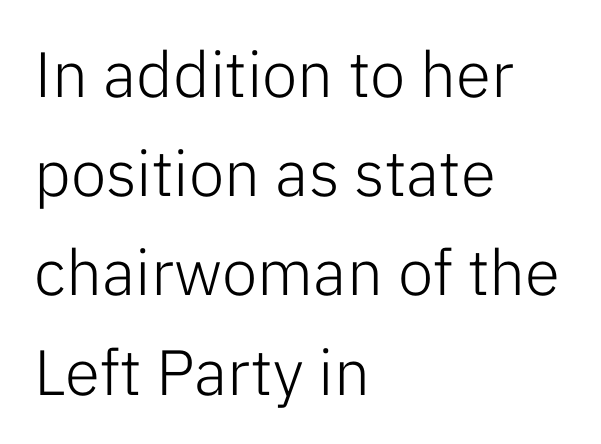
The image shows 64 px light sans-serif type, upright; set left-aligned, normal line spacing (1.55x), normal letter spacing, not underlined; low stroke contrast and a medium x-height.
